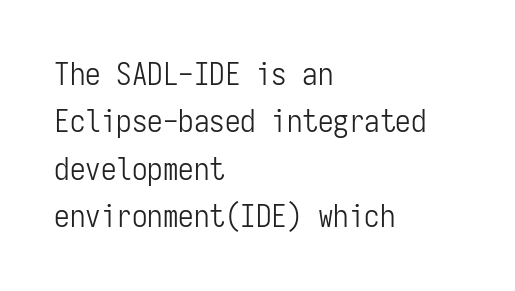
Examine the stroke ends and you'll find no serifs. Nobody drew a line under any word here. The rendering uses typewriter-style spacing with identical character cells. Baseline-to-baseline distance is the conventional proportion of letter height. What stands out about the letter spacing? Nothing — it is the standard amount. No heavy texture on the line: the type isn't bold.
